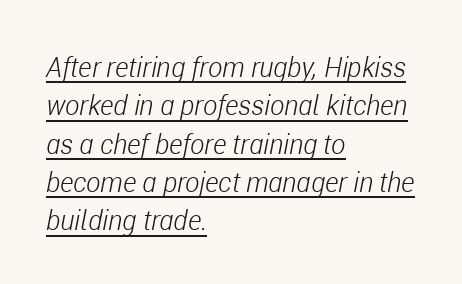
The image shows 27 px text type, italic (leaning right); set left-aligned, normal line spacing (1.42x), normal letter spacing, underlined.
